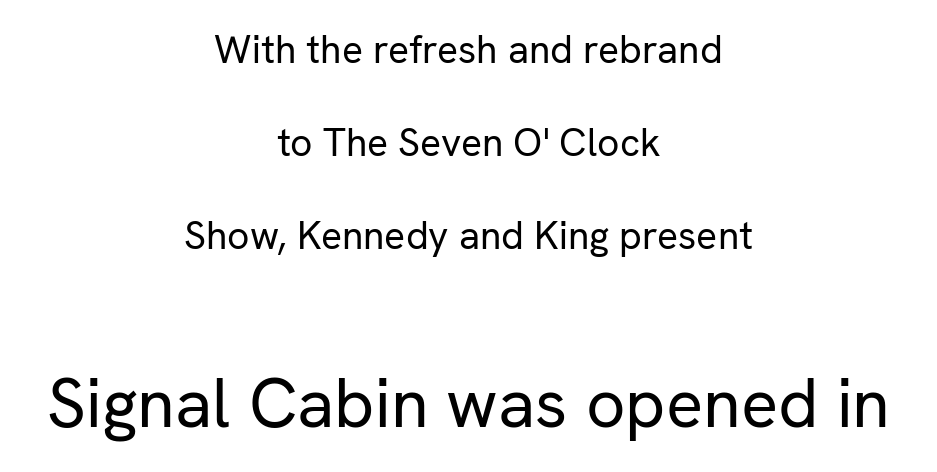
A student would notice the bottom passage is typeset larger than what precedes it. Do the characters align in a grid? No, the font is proportional. Each letter's strokes conclude bluntly, with no projecting serifs. Compared with a typical body face, this is equally light or lighter still. Between one letter and the next there's only the usual sliver of space. One-word summary of the alignment: center.
